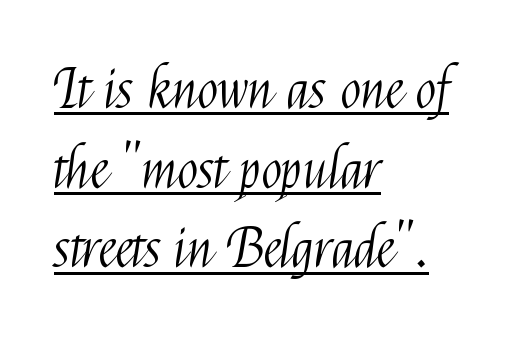
The image shows 55 px light, condensed sans-serif type; set left-aligned, normal line spacing (1.45x), normal letter spacing, underlined; medium stroke contrast and a medium x-height.
